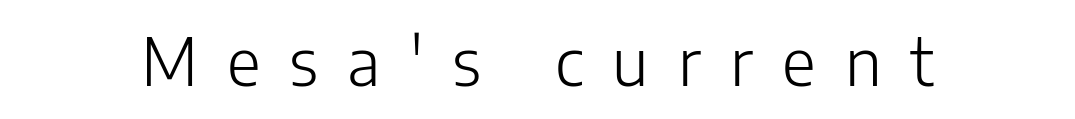
{"serif": "no", "italic": "no", "bold": "no", "weight": "light", "width": "normal", "stroke_contrast": "low", "x_height": "medium", "monospaced": "no", "underline": "no", "letter_spacing": "wide", "letter_spacing_em": 0.44, "glyph_px": 66}
